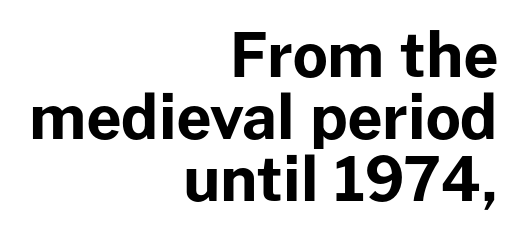
The image shows 61 px bold sans-serif type, upright; set right-aligned, tight line spacing (1.02x), normal letter spacing, not underlined; low stroke contrast and a medium x-height.
